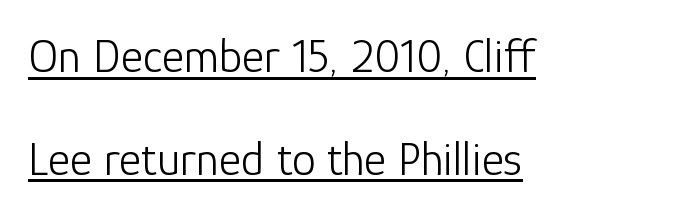
The image shows 48 px light sans-serif type, upright; set left-aligned, loose line spacing (2.14x), normal letter spacing, underlined; low stroke contrast and a medium x-height.
